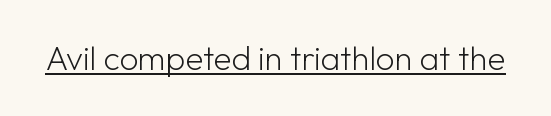
Unlike italic type, these characters show no tilt at all. Do the characters align in a grid? No, the font is proportional. Ink coverage per letter is moderate at most. Nothing sits at the stroke ends, so this counts as sans-serif. Quick note: underline on. These lines keep a tight, regular rhythm from letter to letter.
